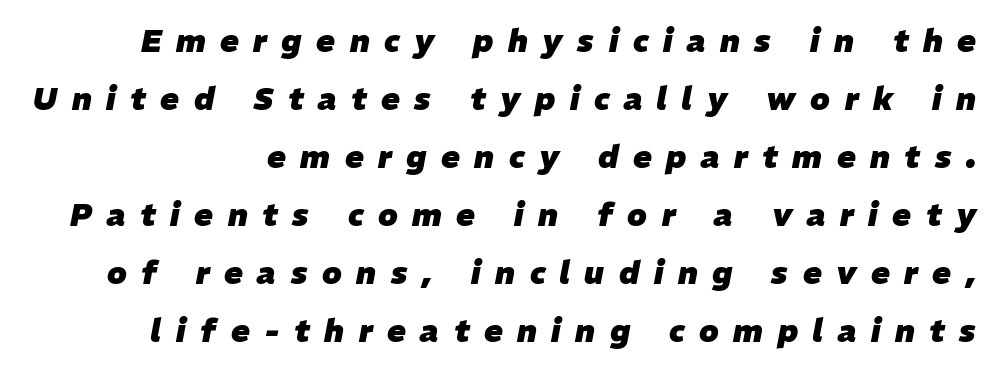
Q: Is the text bold? A: Yes.
Q: Is the text italic (slanted)? A: Yes, it leans right by about 11 degrees.
Q: Is the text underlined? A: No.
Q: Is the spacing between letters normal or unusually wide? A: Unusually wide.
Q: Width (condensed, normal, or wide)? A: Normal.
Q: Stroke contrast? A: Low.
Q: x-height? A: Medium.
Q: Monospaced? A: No.
